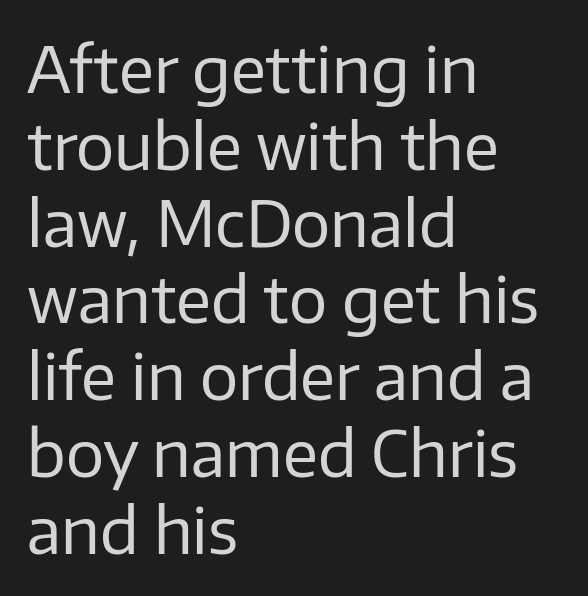
{"serif": "no", "italic": "no", "bold": "no", "weight": "regular", "width": "normal", "stroke_contrast": "low", "x_height": "medium", "monospaced": "no", "underline": "no", "align": "left", "line_spacing_ratio": 1.2, "letter_spacing": "normal", "letter_spacing_em": 0.0, "glyph_px": 64}
